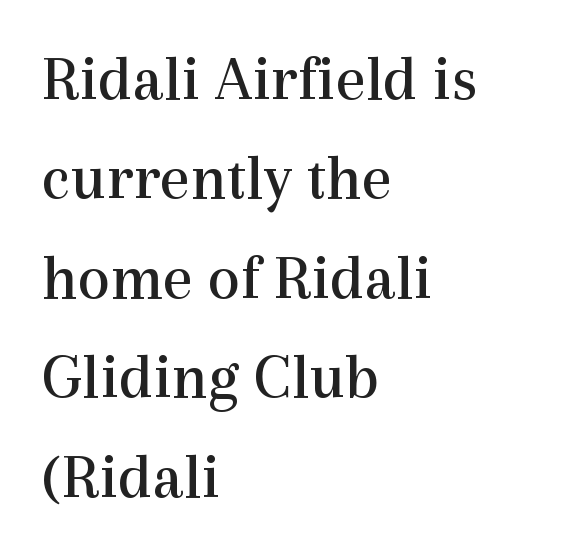
Q: Is the text bold? A: No.
Q: Is the text italic (slanted)? A: No, it is upright.
Q: Is the typeface a serif or a sans-serif typeface? A: Serif.
Q: Is the text underlined? A: No.
Q: How is the paragraph aligned? A: Left-aligned.
Q: Is the spacing between letters normal or unusually wide? A: Normal.
Q: Is the spacing between lines tight, normal or loose? A: Normal.
Q: Width (condensed, normal, or wide)? A: Normal.
Q: x-height? A: Medium.
Q: Monospaced? A: No.
